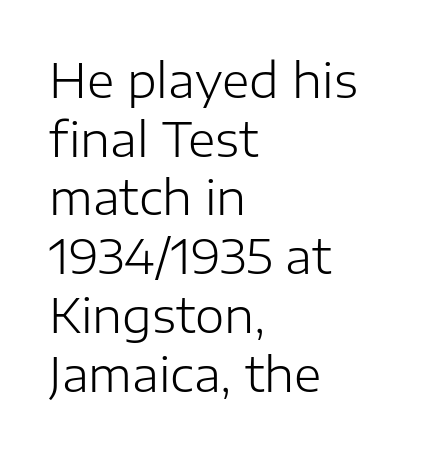
Q: Is the text bold? A: No.
Q: Is the text italic (slanted)? A: No, it is upright.
Q: Is the typeface a serif or a sans-serif typeface? A: Sans-serif.
Q: Is the text underlined? A: No.
Q: How is the paragraph aligned? A: Left-aligned.
Q: Is the spacing between letters normal or unusually wide? A: Normal.
Q: Is the spacing between lines tight, normal or loose? A: Normal.
Q: Width (condensed, normal, or wide)? A: Normal.
Q: Stroke contrast? A: Low.
Q: x-height? A: Medium.
Q: Monospaced? A: No.
